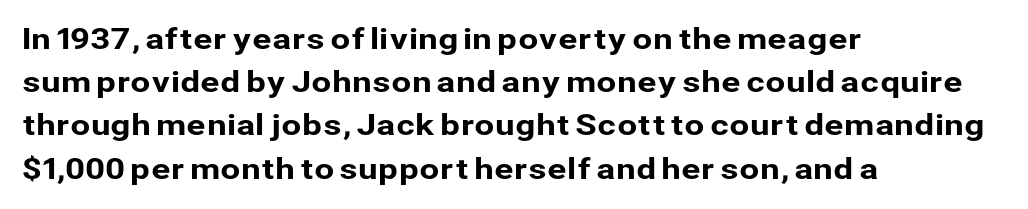
The image shows 29 px sans-serif type, upright; set left-aligned, normal line spacing (1.49x), normal letter spacing, not underlined; low stroke contrast and a medium x-height.
